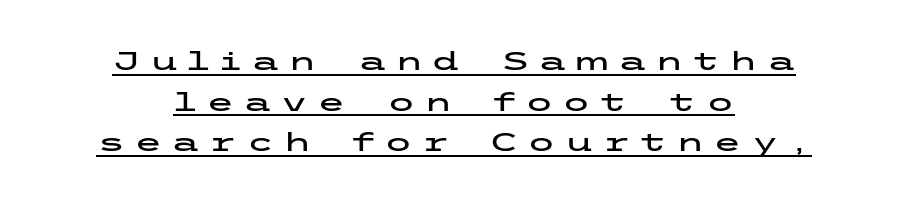
The type sits square on the baseline with zero lean. A baseline rule has been typeset under these characters. Evenly set lines give the paragraph a standard silhouette. The rag falls on both sides of this text block equally.
